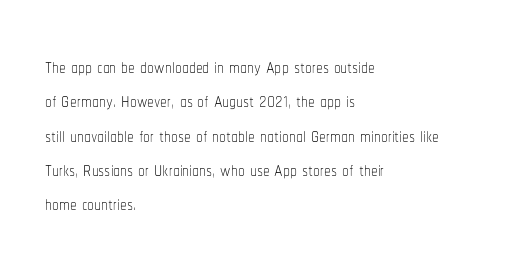
Q: Is the text bold? A: No.
Q: Is the text italic (slanted)? A: No, it is upright.
Q: Is the text underlined? A: No.
Q: How is the paragraph aligned? A: Left-aligned.
Q: Is the spacing between letters normal or unusually wide? A: Normal.
Q: Is the spacing between lines tight, normal or loose? A: Normal.
